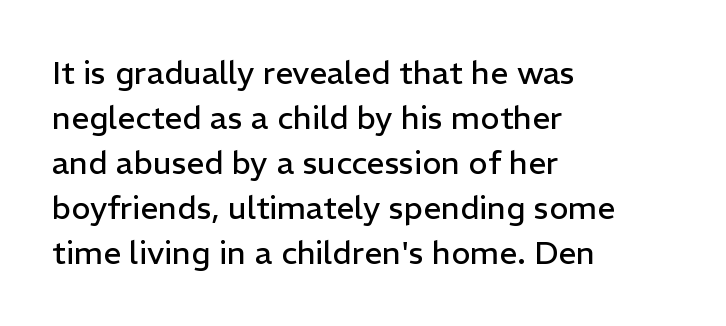
Letters have the restrained weight of plain body copy at most. The passage shown is typed in a proportional face where columns would drift. Line spacing here is normal. Short note: letters normally spaced. Underlining? Definitely not there.
